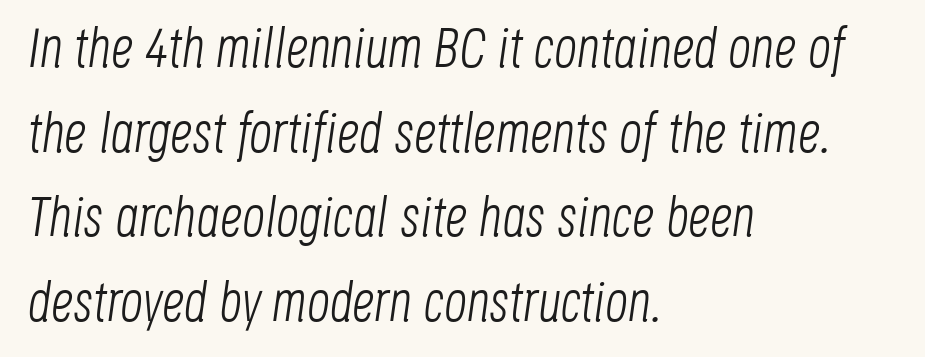
{"italic": "yes", "lean": "right", "slant_degrees": 8, "bold": "no", "weight": "light", "width": "condensed", "stroke_contrast": "low", "x_height": "large", "monospaced": "no", "underline": "no", "align": "left", "line_spacing": "normal", "line_spacing_ratio": 1.51, "letter_spacing": "normal", "letter_spacing_em": 0.0, "glyph_px": 56}
